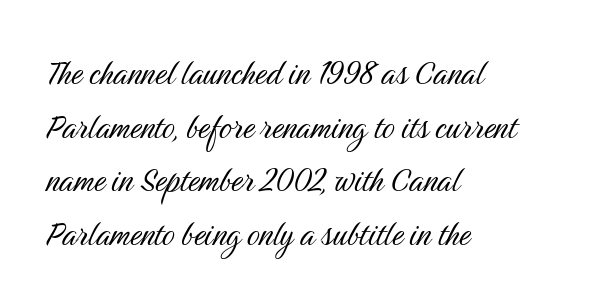
{"serif": "no", "bold": "no", "weight": "light", "width": "condensed", "stroke_contrast": "medium", "x_height": "medium", "monospaced": "no", "underline": "no", "align": "left", "line_spacing": "normal", "line_spacing_ratio": 1.34, "letter_spacing": "normal", "letter_spacing_em": 0.0, "glyph_px": 40}
